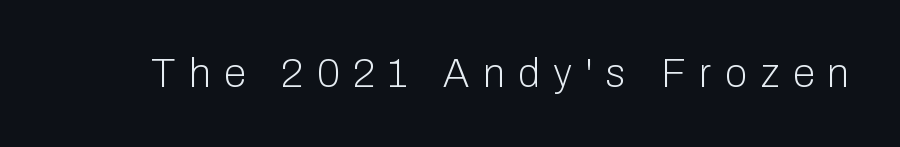
The image shows 40 px light sans-serif type, upright; set unusually wide letter spacing (+0.34 em), not underlined; low stroke contrast and a medium x-height.
